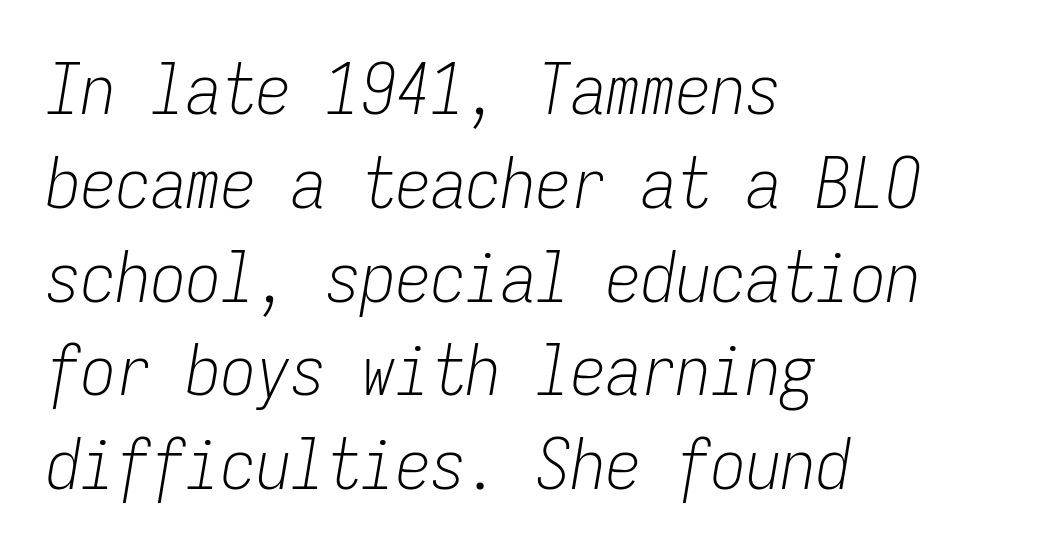
The image shows 70 px light, condensed type, italic (leaning right), monospaced; set left-aligned, normal line spacing (1.34x), normal letter spacing, not underlined; low stroke contrast and a medium x-height.
